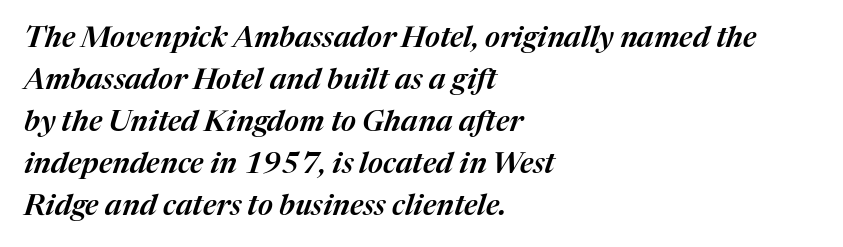
Q: Is the text italic (slanted)? A: Yes, it leans right by about 17 degrees.
Q: Is the text underlined? A: No.
Q: How is the paragraph aligned? A: Left-aligned.
Q: Is the spacing between letters normal or unusually wide? A: Normal.
Q: Is the spacing between lines tight, normal or loose? A: Normal.
Q: Width (condensed, normal, or wide)? A: Normal.
Q: Stroke contrast? A: Medium.
Q: x-height? A: Medium.
Q: Monospaced? A: No.
